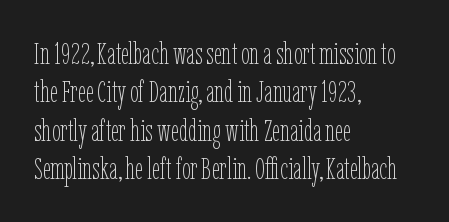
Q: Is the text bold? A: No.
Q: Is the text italic (slanted)? A: No, it is upright.
Q: Is the text underlined? A: No.
Q: How is the paragraph aligned? A: Left-aligned.
Q: Is the spacing between letters normal or unusually wide? A: Normal.
Q: Width (condensed, normal, or wide)? A: Condensed.
Q: Stroke contrast? A: Low.
Q: x-height? A: Medium.
Q: Monospaced? A: No.
